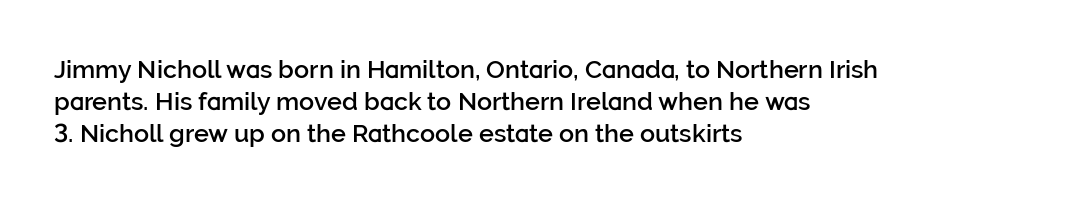
The image shows 25 px text type, upright; set left-aligned, normal line spacing (1.28x), normal letter spacing, not underlined.
